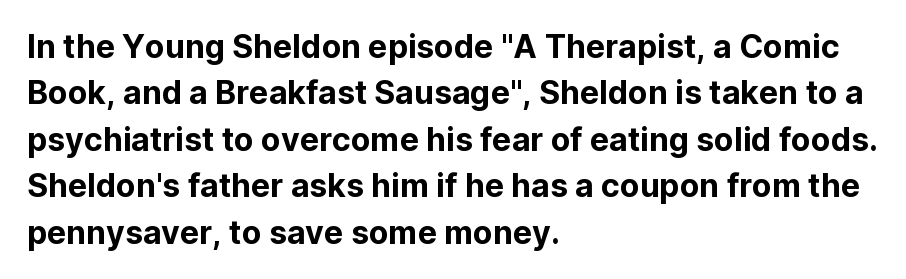
These lines keep a tight, regular rhythm from letter to letter. Rows of type keep a routine distance in the vertical direction. This sample has the flowing, uneven cadence of proportional lettering. The typography opts for an upright posture over an oblique one.
